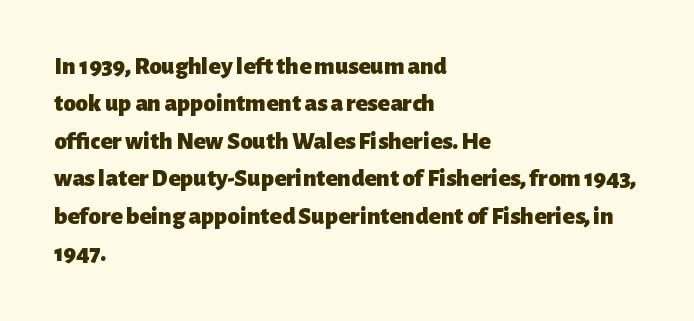
Baseline-to-baseline distance is the conventional proportion of letter height. The typesetter chose a ragged-right arrangement here. The zone under the glyphs is completely vacant. Typesetter's note: full bold, strokes at maximum text heaviness. In terms of posture, this sample is upright. The horizontal fit of the characters is conventional and even.
